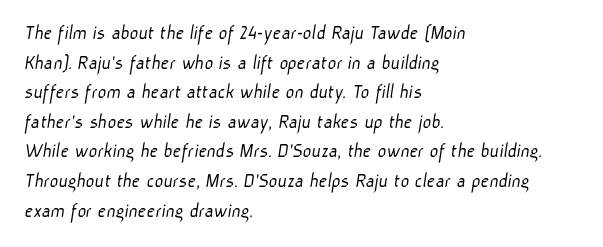
The horizontal fit of the characters is conventional and even. This sample is left-justified, so line endings fall wherever the words run out. Unbolded letterforms with no extra heft. Regular leading. Descenders hang freely into open space.
